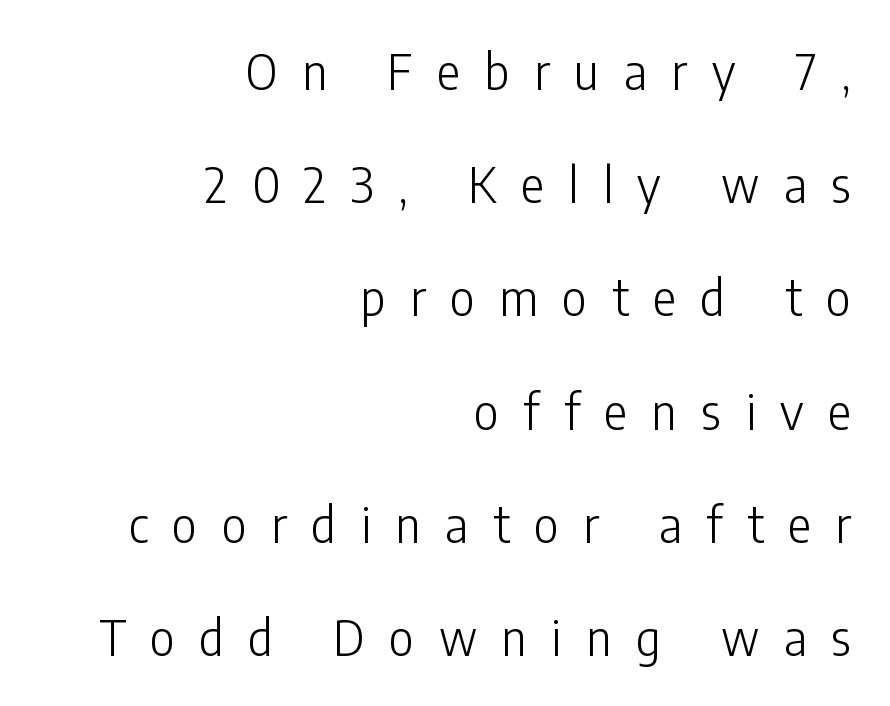
{"serif": "no", "italic": "no", "bold": "no", "weight": "light", "width": "condensed", "stroke_contrast": "low", "x_height": "medium", "monospaced": "no", "underline": "no", "align": "right", "line_spacing": "loose", "line_spacing_ratio": 2.31, "letter_spacing": "wide", "letter_spacing_em": 0.5, "glyph_px": 49}
